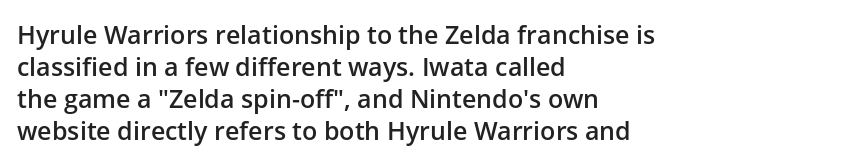
{"italic": "no", "bold": "semi", "underline": "no", "align": "left", "line_spacing": "normal", "line_spacing_ratio": 1.28, "letter_spacing": "normal", "letter_spacing_em": 0.0, "glyph_px": 25}
